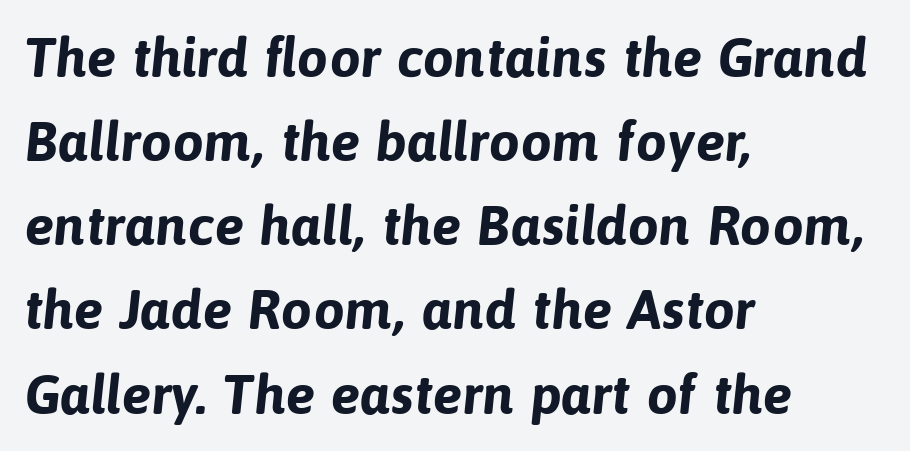
Q: Is the text bold? A: Yes.
Q: Is the typeface a serif or a sans-serif typeface? A: Sans-serif.
Q: Is the text underlined? A: No.
Q: How is the paragraph aligned? A: Left-aligned.
Q: Is the spacing between letters normal or unusually wide? A: Normal.
Q: Is the spacing between lines tight, normal or loose? A: Normal.
Q: Width (condensed, normal, or wide)? A: Normal.
Q: Stroke contrast? A: Low.
Q: x-height? A: Medium.
Q: Monospaced? A: No.
